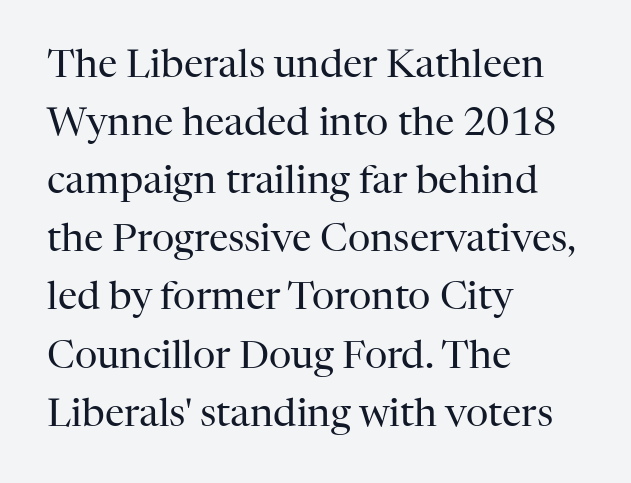
The image shows 39 px regular-weight serif type, upright; set left-aligned, normal line spacing (1.49x), normal letter spacing, not underlined; high stroke contrast and a medium x-height.
